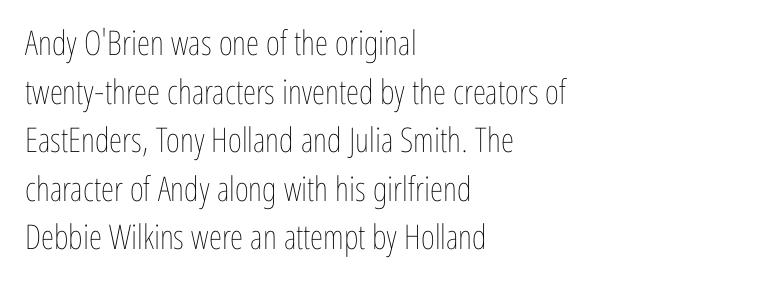
{"italic": "no", "bold": "no", "weight": "thin", "width": "condensed", "stroke_contrast": "low", "x_height": "medium", "monospaced": "no", "underline": "no", "align": "left", "line_spacing": "normal", "line_spacing_ratio": 1.43, "letter_spacing": "normal", "letter_spacing_em": 0.0, "glyph_px": 34}
